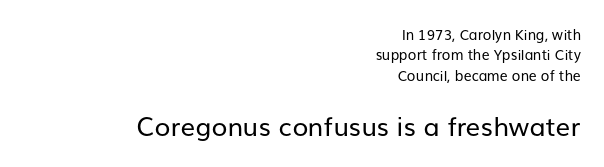
Q: Is the text bold? A: No.
Q: Is the text italic (slanted)? A: No, it is upright.
Q: Is the text underlined? A: No.
Q: How is the paragraph aligned? A: Right-aligned.
Q: Is the spacing between letters normal or unusually wide? A: Normal.
Q: Is the spacing between lines tight, normal or loose? A: Normal.
Q: Which block of text is set in a larger size, the first (top) or the second (bottom)? A: The second (bottom) one.
